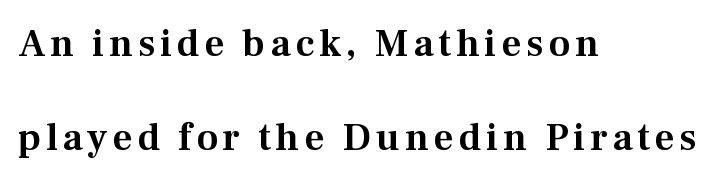
The image shows 39 px serif type, upright; set left-aligned, loose line spacing (2.4x), not underlined; medium stroke contrast and a medium x-height.
